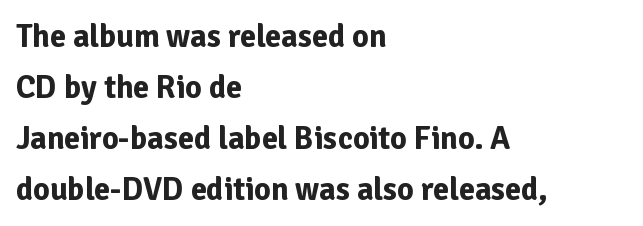
{"serif": "no", "italic": "no", "bold": "yes", "weight": "bold", "width": "normal", "stroke_contrast": "low", "x_height": "medium", "monospaced": "no", "underline": "no", "align": "left", "line_spacing": "normal", "line_spacing_ratio": 1.59, "letter_spacing": "normal", "letter_spacing_em": 0.0, "glyph_px": 32}
